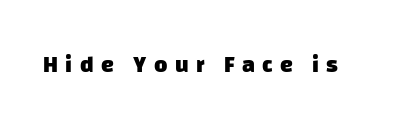
The tracking jumps out immediately: characters are airy and widely separated. Words float on clear page, feet unadorned. Bold? Absolutely — the strokes are thick and heavy.
